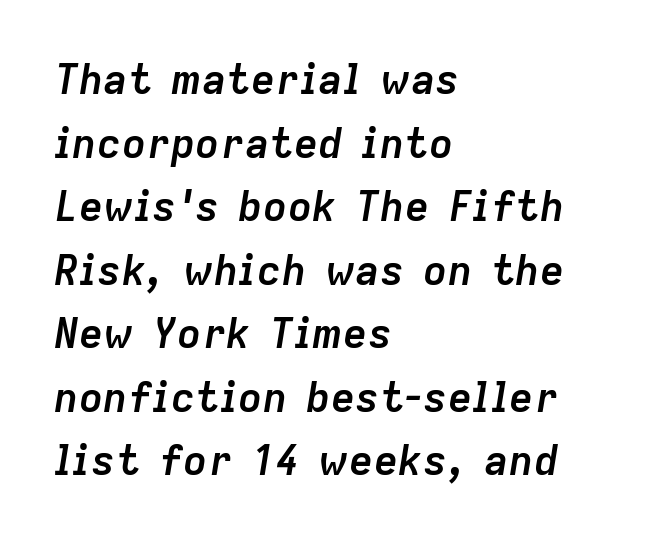
Q: Is the text bold? A: Yes.
Q: Is the text italic (slanted)? A: Yes, it leans right by about 9 degrees.
Q: Is the text underlined? A: No.
Q: How is the paragraph aligned? A: Left-aligned.
Q: Is the spacing between letters normal or unusually wide? A: Normal.
Q: Is the spacing between lines tight, normal or loose? A: Normal.
Q: Width (condensed, normal, or wide)? A: Normal.
Q: Stroke contrast? A: Low.
Q: x-height? A: Medium.
Q: Monospaced? A: No.
